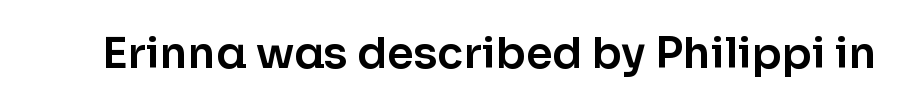
{"serif": "no", "italic": "no", "width": "normal", "stroke_contrast": "low", "x_height": "medium", "monospaced": "no", "underline": "no", "letter_spacing": "normal", "letter_spacing_em": 0.0, "glyph_px": 43}
